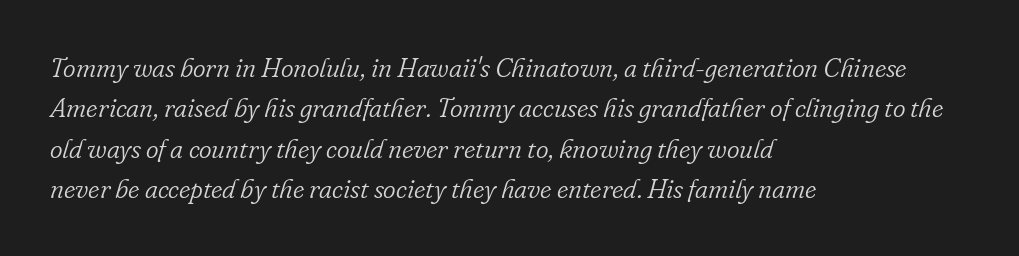
The image shows 27 px text type, italic (leaning right); set left-aligned, normal line spacing (1.5x), normal letter spacing, not underlined.
